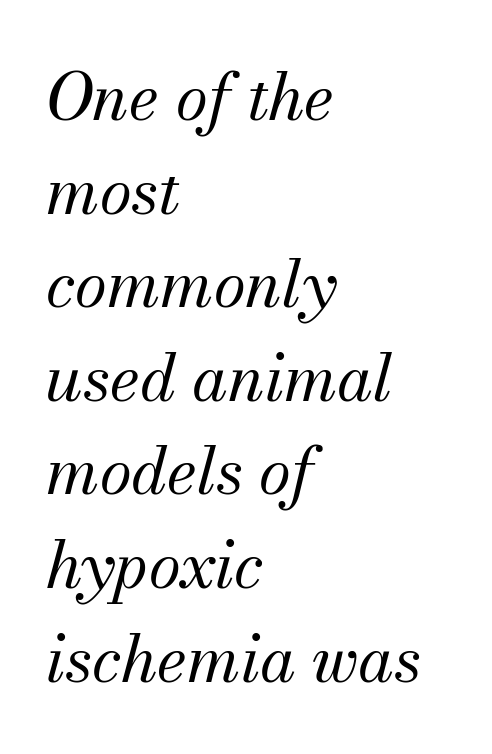
The image shows 65 px regular-weight serif type, italic (leaning right); set left-aligned, normal line spacing (1.44x), normal letter spacing, not underlined; medium stroke contrast and a small x-height.
